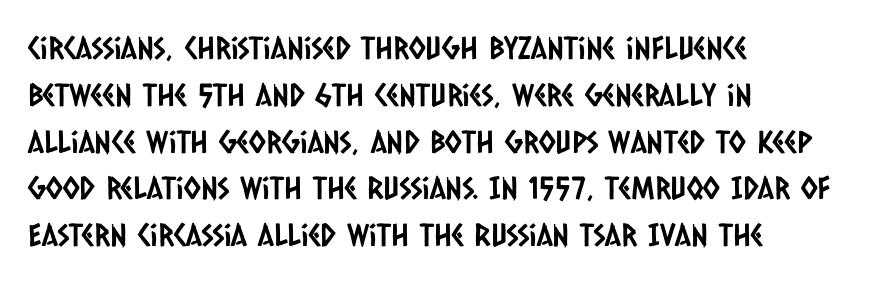
{"serif": "no", "width": "condensed", "stroke_contrast": "low", "x_height": "large", "monospaced": "no", "underline": "no", "align": "left", "line_spacing": "normal", "line_spacing_ratio": 1.51, "letter_spacing": "normal", "letter_spacing_em": 0.0, "glyph_px": 31}
